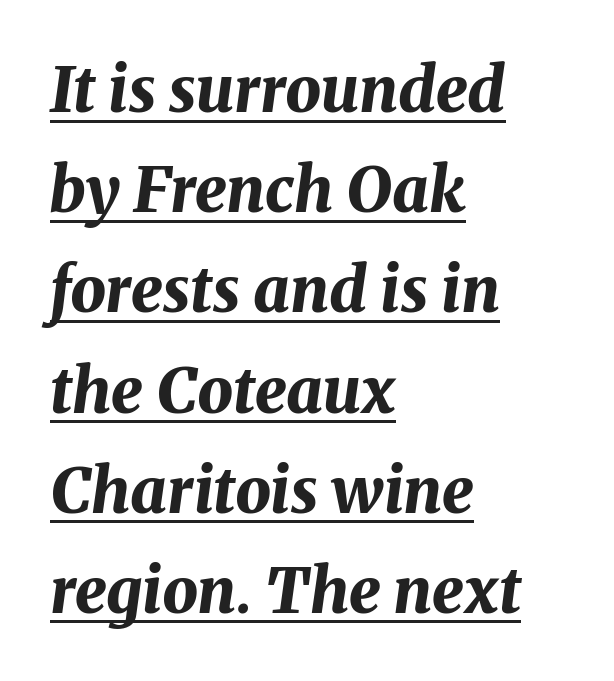
{"italic": "yes", "lean": "right", "slant_degrees": 8, "bold": "yes", "weight": "bold", "width": "normal", "stroke_contrast": "medium", "x_height": "medium", "monospaced": "no", "underline": "yes", "align": "left", "line_spacing": "normal", "line_spacing_ratio": 1.59, "letter_spacing": "normal", "letter_spacing_em": 0.0, "glyph_px": 63}
